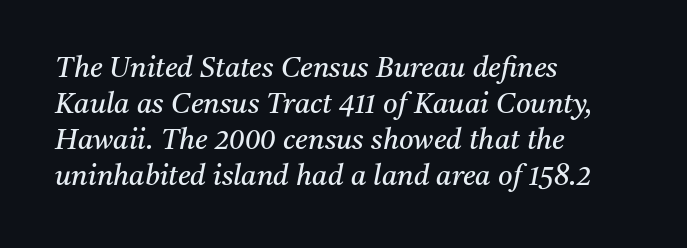
The image shows 28 px regular-weight serif type, italic (leaning right); set left-aligned, normal line spacing (1.29x), normal letter spacing, not underlined; medium stroke contrast and a medium x-height.
